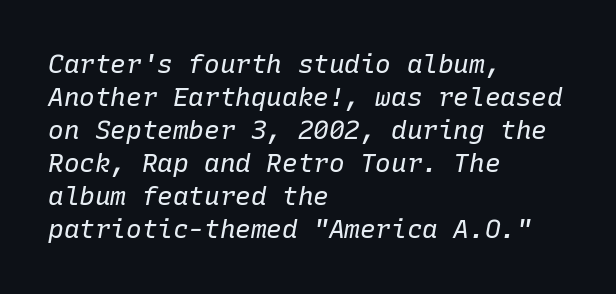
Q: Is the text bold? A: No.
Q: Is the text italic (slanted)? A: Yes, it leans right by about 10 degrees.
Q: Is the text underlined? A: No.
Q: How is the paragraph aligned? A: Left-aligned.
Q: Is the spacing between letters normal or unusually wide? A: Normal.
Q: Is the spacing between lines tight, normal or loose? A: Normal.
